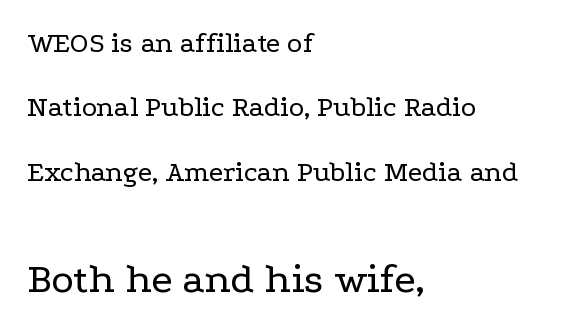
The image shows 43 px regular-weight, wide serif type, upright; set left-aligned, loose line spacing (2.22x), normal letter spacing, not underlined; the second (bottom) block is 1.48x larger; low stroke contrast and a medium x-height.
